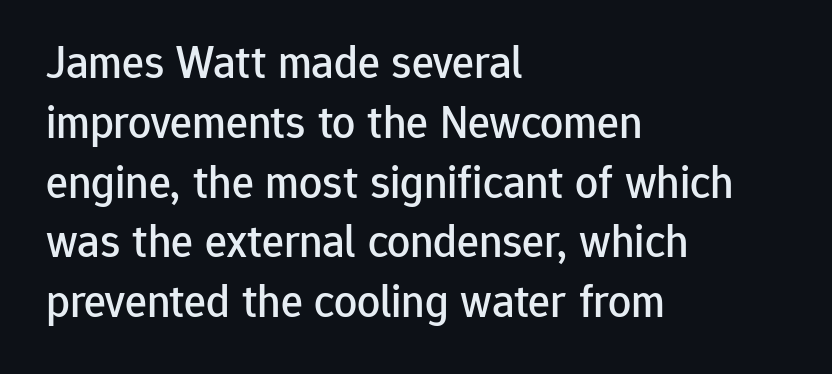
Think of a printed novel: that variable character pitch is what you see here. You can tell from the bare stems that sans-serif type was used. Tracking value appears to be zero — textbook default spacing. Does the leading feel generous? No, just average. Which margin do the lines hug? The left one — the right edge is uneven. The typography opts for an upright posture over an oblique one.
